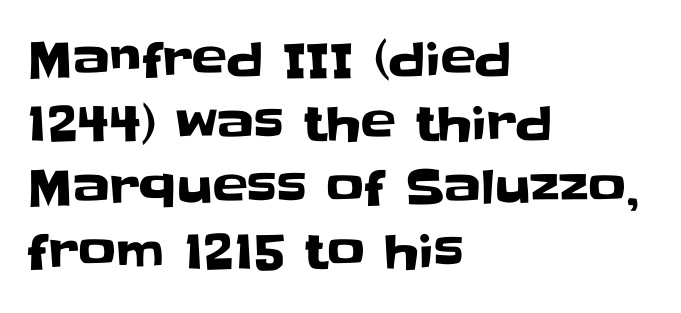
The image shows 47 px sans-serif type, upright; set left-aligned, normal line spacing (1.36x), normal letter spacing, not underlined; low stroke contrast and a large x-height.
